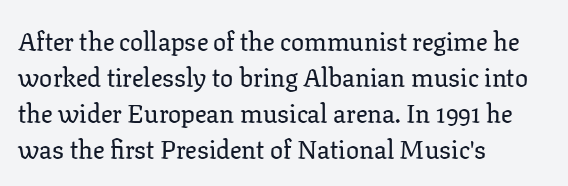
The image shows 26 px text type, upright; set left-aligned, normal line spacing (1.39x), normal letter spacing, not underlined.
